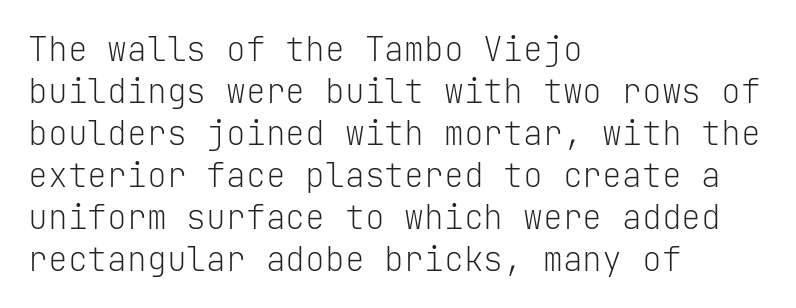
Q: Is the text bold? A: No.
Q: Is the text italic (slanted)? A: No, it is upright.
Q: Is the typeface a serif or a sans-serif typeface? A: Sans-serif.
Q: Is the text underlined? A: No.
Q: How is the paragraph aligned? A: Left-aligned.
Q: Is the spacing between letters normal or unusually wide? A: Normal.
Q: Is the spacing between lines tight, normal or loose? A: Normal.
Q: Width (condensed, normal, or wide)? A: Normal.
Q: Stroke contrast? A: Low.
Q: x-height? A: Medium.
Q: Monospaced? A: Yes.
